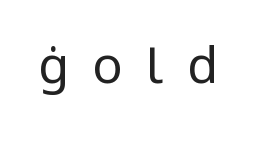
The type is letterspaced generously, with wide tracking. Caption: face not bold, strokes unweighted. The face used here is a sans, in the tradition of grotesques and geometrics. The passage shown is typed in a proportional face where columns would drift. The baseline area is clear.
